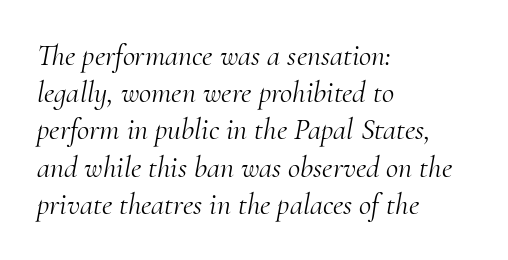
{"serif": "yes", "italic": "yes", "lean": "right", "slant_degrees": 10, "bold": "no", "weight": "light", "width": "normal", "stroke_contrast": "medium", "x_height": "small", "monospaced": "no", "underline": "no", "align": "left", "line_spacing_ratio": 1.24, "letter_spacing": "normal", "letter_spacing_em": 0.0, "glyph_px": 30}
